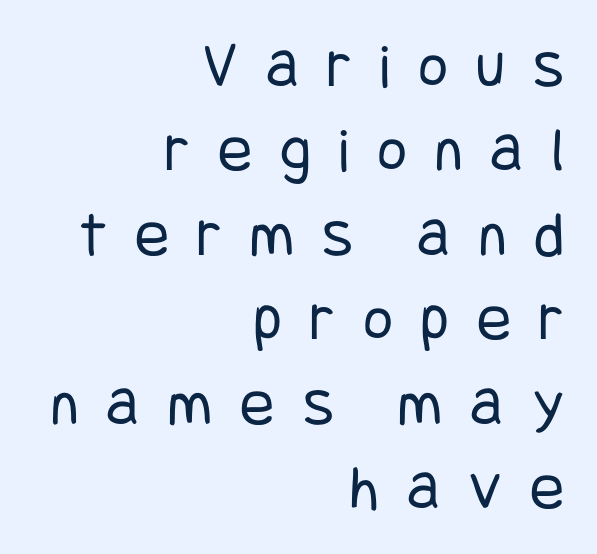
{"serif": "no", "italic": "no", "bold": "no", "weight": "regular", "width": "condensed", "stroke_contrast": "low", "x_height": "large", "underline": "no", "align": "right", "line_spacing": "normal", "line_spacing_ratio": 1.32, "letter_spacing": "wide", "letter_spacing_em": 0.44, "glyph_px": 64}
